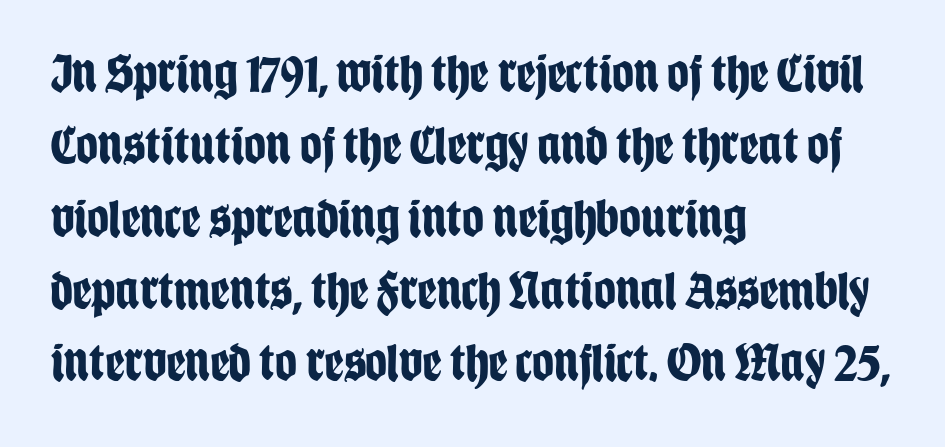
The image shows 54 px bold, condensed sans-serif type, upright; set left-aligned, normal line spacing (1.34x), normal letter spacing, not underlined; low stroke contrast and a large x-height.
